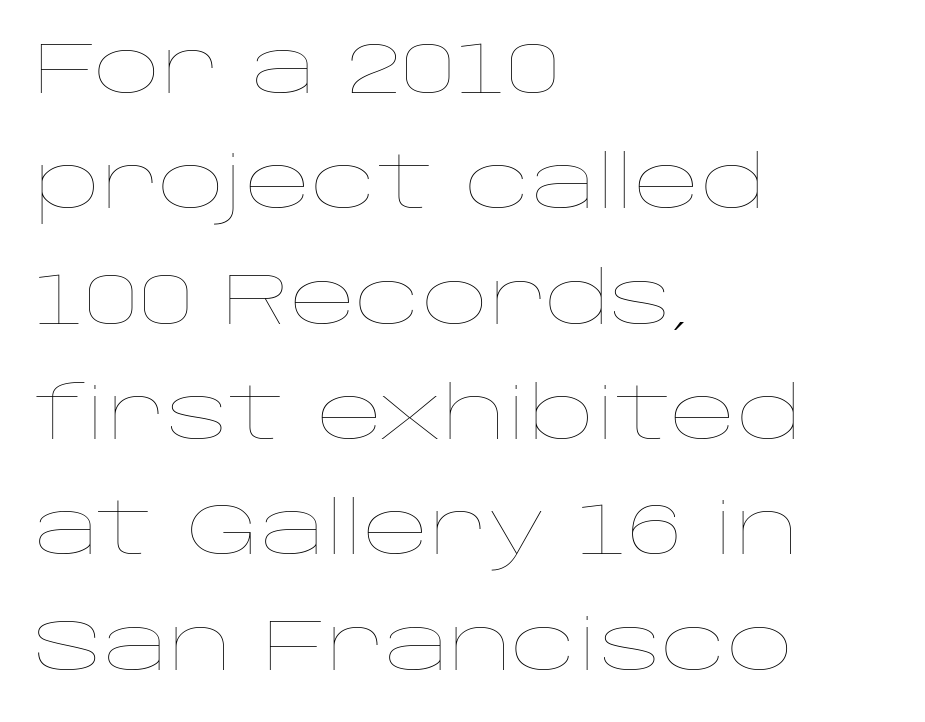
The image shows 73 px thin, wide type, upright; set left-aligned, normal line spacing (1.58x), normal letter spacing, not underlined; low stroke contrast and a large x-height.
